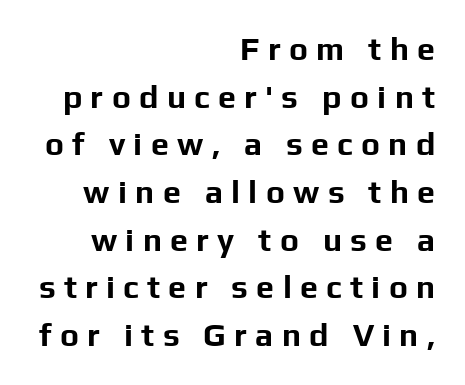
Q: Is the text bold? A: Yes.
Q: Is the text italic (slanted)? A: No, it is upright.
Q: Is the typeface a serif or a sans-serif typeface? A: Sans-serif.
Q: Is the text underlined? A: No.
Q: How is the paragraph aligned? A: Right-aligned.
Q: Is the spacing between letters normal or unusually wide? A: Unusually wide.
Q: Is the spacing between lines tight, normal or loose? A: Normal.
Q: Width (condensed, normal, or wide)? A: Normal.
Q: Stroke contrast? A: Low.
Q: x-height? A: Medium.
Q: Monospaced? A: No.
